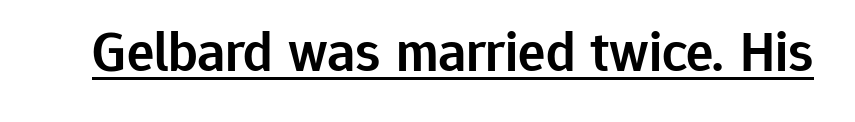
The letters stand straight up with perfectly vertical stems. Descenders here cross a horizontal rule under the line. Here the glyphs are tracked normally, forming tight word shapes. These lines carry some extra weight — a demibold, not a full bold. The passage shown is typed in a proportional face where columns would drift.
